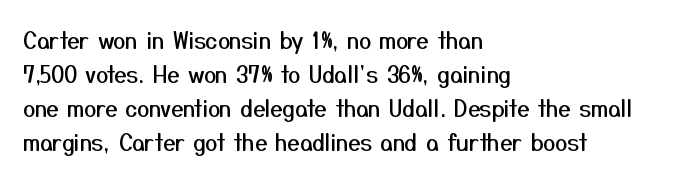
The image shows 22 px text type, upright; set left-aligned, normal line spacing (1.54x), normal letter spacing, not underlined.
